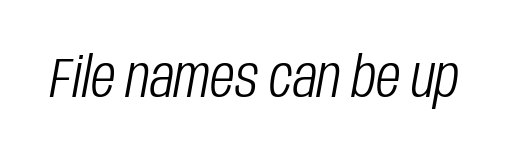
The image shows 57 px light, condensed type, italic (leaning right); set normal letter spacing, not underlined; low stroke contrast and a large x-height.
